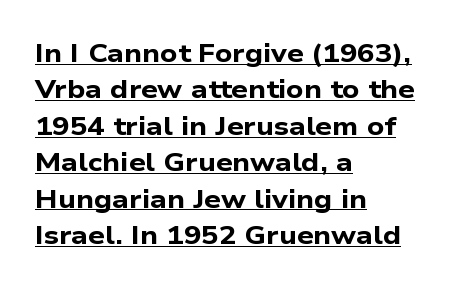
{"bold": "yes", "underline": "yes", "align": "left", "line_spacing": "normal", "line_spacing_ratio": 1.4, "letter_spacing": "normal", "letter_spacing_em": 0.0, "glyph_px": 26}
